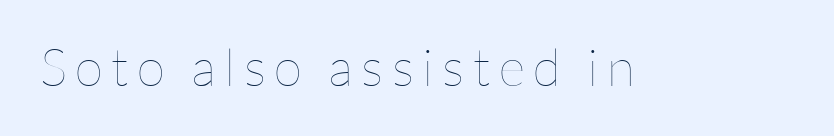
The passage shown is typed in a proportional face where columns would drift. If you drew a line through each stem, it would be perfectly vertical. Is the type heavy? It reads as light-to-regular instead. Unmarked baselines from the first word to the last.
